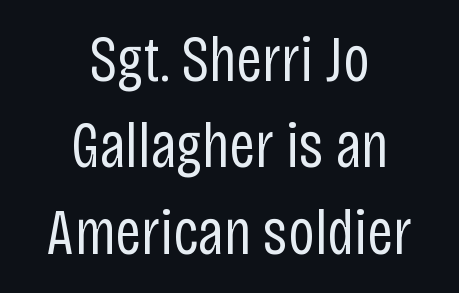
Regarding leading, the lines here are spaced in the standard way. Check under the words: just untouched page. Nothing sits at the stroke ends, so this counts as sans-serif. One-word summary of the alignment: center. The font's upright variant was chosen for this text.
